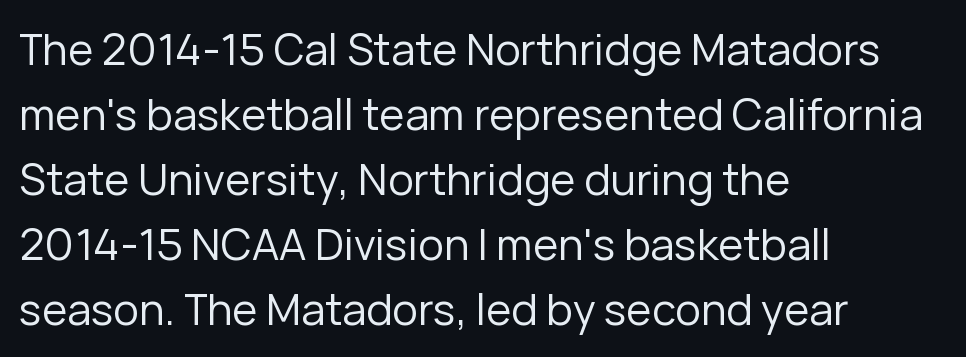
Q: Is the text bold? A: No.
Q: Is the text italic (slanted)? A: No, it is upright.
Q: Is the typeface a serif or a sans-serif typeface? A: Sans-serif.
Q: Is the text underlined? A: No.
Q: How is the paragraph aligned? A: Left-aligned.
Q: Is the spacing between letters normal or unusually wide? A: Normal.
Q: Is the spacing between lines tight, normal or loose? A: Normal.
Q: Width (condensed, normal, or wide)? A: Normal.
Q: Stroke contrast? A: Low.
Q: x-height? A: Medium.
Q: Monospaced? A: No.
